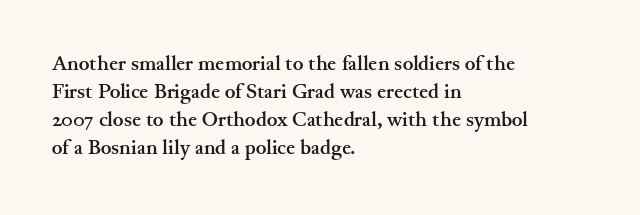
The image shows 20 px bold type, upright; set left-aligned, normal line spacing (1.4x), normal letter spacing, not underlined.
